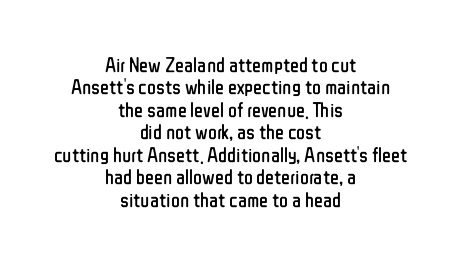
The string is rendered with underlining switched off. Tall strokes in this sample are plumb rather than angled. Quick note: interline space is minimal. Ink coverage per letter is moderate at most.
